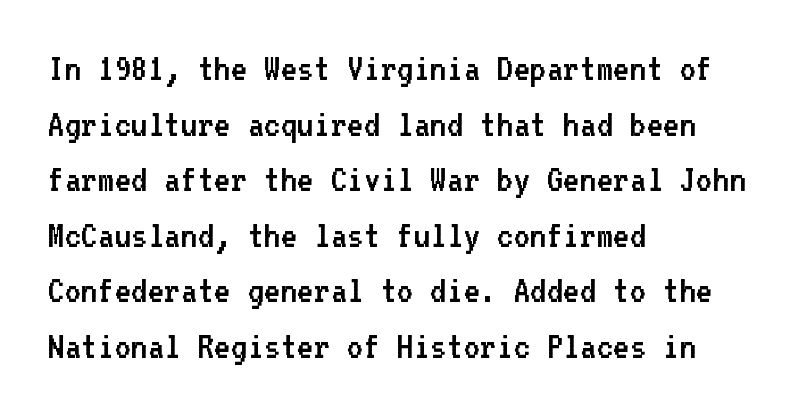
The image shows 40 px regular-weight sans-serif type, upright, monospaced; set left-aligned, normal line spacing (1.39x), normal letter spacing, not underlined; low stroke contrast and a medium x-height.
